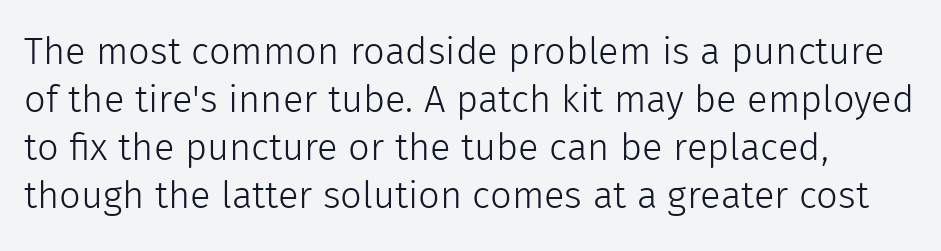
Q: Is the text bold? A: No.
Q: Is the text italic (slanted)? A: No, it is upright.
Q: Is the typeface a serif or a sans-serif typeface? A: Sans-serif.
Q: Is the text underlined? A: No.
Q: Is the spacing between letters normal or unusually wide? A: Normal.
Q: Is the spacing between lines tight, normal or loose? A: Normal.
Q: Width (condensed, normal, or wide)? A: Normal.
Q: x-height? A: Medium.
Q: Monospaced? A: No.
